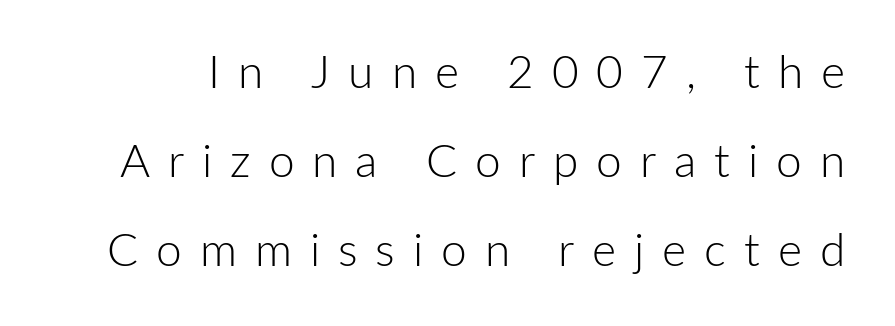
The image shows 46 px light sans-serif type, upright; set loose line spacing (1.94x), unusually wide letter spacing (+0.39 em), not underlined; low stroke contrast and a medium x-height.
